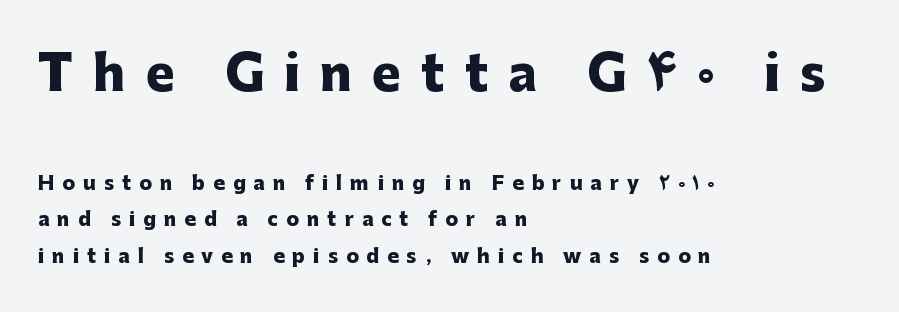
Q: Is the text bold? A: Yes.
Q: Is the text italic (slanted)? A: No, it is upright.
Q: Is the typeface a serif or a sans-serif typeface? A: Sans-serif.
Q: Is the text underlined? A: No.
Q: How is the paragraph aligned? A: Left-aligned.
Q: Is the spacing between letters normal or unusually wide? A: Unusually wide.
Q: Is the spacing between lines tight, normal or loose? A: Loose.
Q: Which block of text is set in a larger size, the first (top) or the second (bottom)? A: The first (top) one.
Q: Width (condensed, normal, or wide)? A: Normal.
Q: Stroke contrast? A: Low.
Q: x-height? A: Medium.
Q: Monospaced? A: No.
